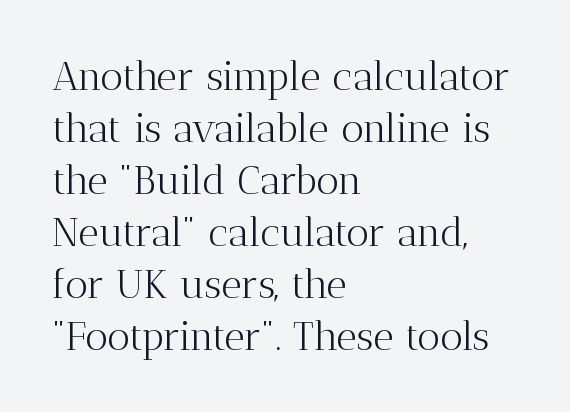
Q: Is the text bold? A: No.
Q: Is the text italic (slanted)? A: No, it is upright.
Q: Is the typeface a serif or a sans-serif typeface? A: Serif.
Q: Is the text underlined? A: No.
Q: How is the paragraph aligned? A: Left-aligned.
Q: Is the spacing between letters normal or unusually wide? A: Normal.
Q: Is the spacing between lines tight, normal or loose? A: Normal.
Q: Width (condensed, normal, or wide)? A: Normal.
Q: Stroke contrast? A: Medium.
Q: x-height? A: Medium.
Q: Monospaced? A: No.
